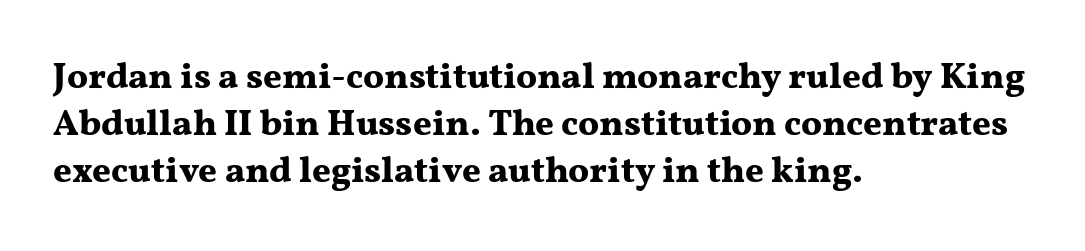
{"serif": "yes", "italic": "no", "bold": "yes", "weight": "bold", "width": "wide", "stroke_contrast": "medium", "x_height": "medium", "monospaced": "no", "underline": "no", "align": "left", "line_spacing": "normal", "line_spacing_ratio": 1.3, "letter_spacing": "normal", "letter_spacing_em": 0.0, "glyph_px": 36}
